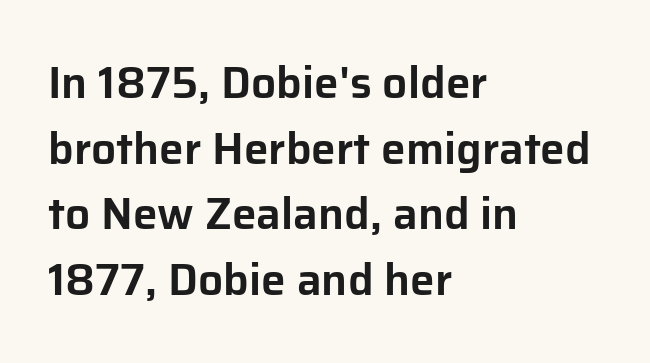
Unmarked baselines from the first word to the last. A typesetter would call this zero additional tracking. Ascenders rise straight up at ninety degrees. Character widths vary here, with narrow letters taking less room than wide ones. A typesetter would call this leading conventional body-copy spacing.
